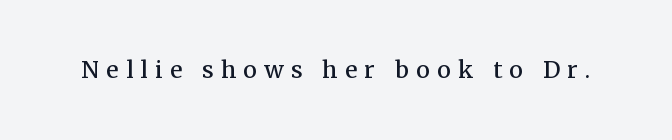
{"italic": "no", "bold": "semi", "underline": "no", "letter_spacing": "wide", "letter_spacing_em": 0.32, "glyph_px": 23}
